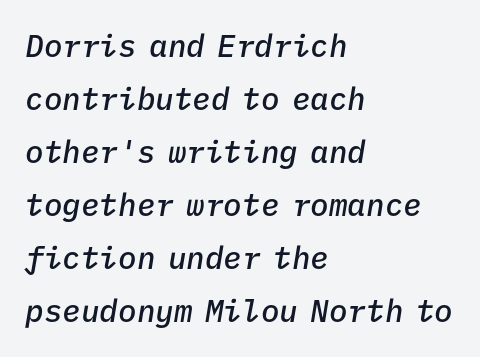
Looks like terminal output: every glyph gets an equal slot. When letters slant like this, we call the style italic. This is the in-between weight designers call semibold or demi. Inter-character spacing is left at the font's built-in metrics. These lines are set flush left with a ragged right edge.
